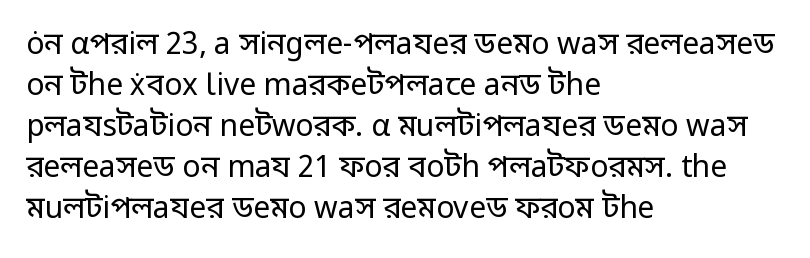
{"serif": "no", "italic": "no", "bold": "no", "weight": "regular", "width": "normal", "stroke_contrast": "low", "x_height": "medium", "monospaced": "no", "underline": "no", "align": "left", "line_spacing": "normal", "line_spacing_ratio": 1.37, "letter_spacing": "normal", "letter_spacing_em": 0.0, "glyph_px": 30}
